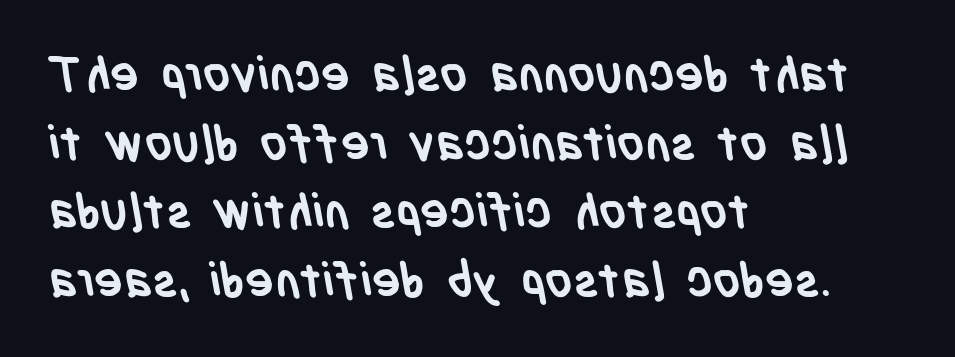
Q: Is the text bold? A: Yes.
Q: Is the typeface a serif or a sans-serif typeface? A: Sans-serif.
Q: Is the text underlined? A: No.
Q: How is the paragraph aligned? A: Left-aligned.
Q: Is the spacing between letters normal or unusually wide? A: Normal.
Q: Is the spacing between lines tight, normal or loose? A: Normal.
Q: Width (condensed, normal, or wide)? A: Condensed.
Q: Stroke contrast? A: Low.
Q: x-height? A: Large.
Q: Monospaced? A: No.
